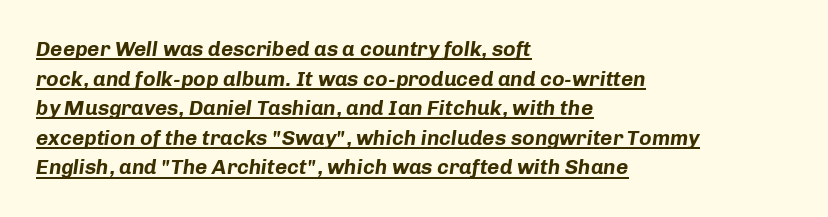
Compared with typical body copy, the letter spacing here is the same. Underline: present. A full-strength bold gives these letters their thick strokes. Notice how descenders clear the ascenders below comfortably — that's standard leading.
